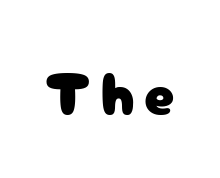
The image shows 60 px sans-serif type, upright; set not underlined; low stroke contrast and a medium x-height.
